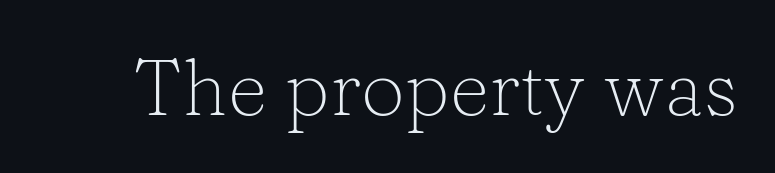
Q: Is the text bold? A: No.
Q: Is the text italic (slanted)? A: No, it is upright.
Q: Is the typeface a serif or a sans-serif typeface? A: Serif.
Q: Is the text underlined? A: No.
Q: Is the spacing between letters normal or unusually wide? A: Normal.
Q: Width (condensed, normal, or wide)? A: Normal.
Q: Stroke contrast? A: Low.
Q: x-height? A: Medium.
Q: Monospaced? A: No.
